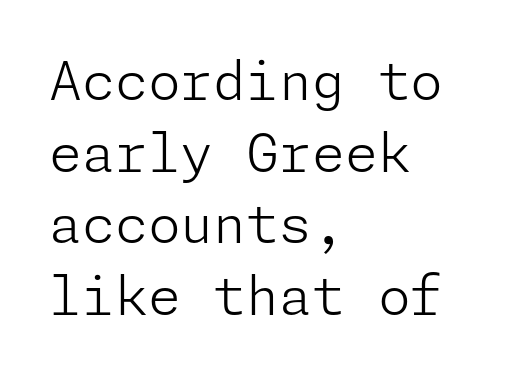
The passage shown is typeset with a sans-serif family. Students, observe: this is what conventionally led text looks like. Horizontal alignment here is leftward, the default for most running prose. Posture: vertical. Is the type heavy? It reads as light-to-regular instead.
